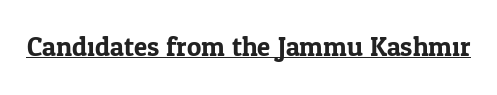
Q: Is the text italic (slanted)? A: No, it is upright.
Q: Is the text underlined? A: Yes.
Q: Is the spacing between letters normal or unusually wide? A: Normal.
